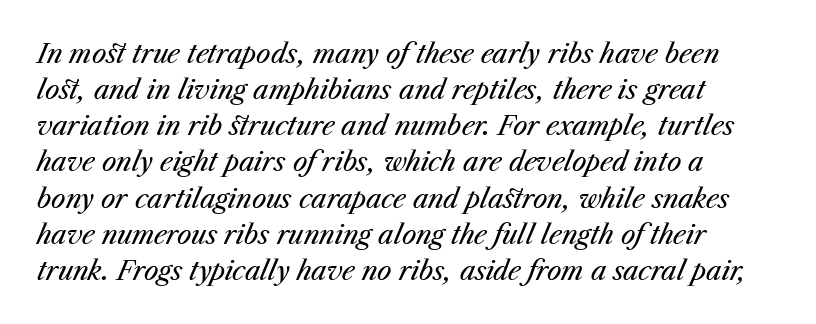
Q: Is the text bold? A: No.
Q: Is the text italic (slanted)? A: Yes, it leans right by about 23 degrees.
Q: Is the text underlined? A: No.
Q: How is the paragraph aligned? A: Left-aligned.
Q: Is the spacing between letters normal or unusually wide? A: Normal.
Q: Is the spacing between lines tight, normal or loose? A: Normal.
